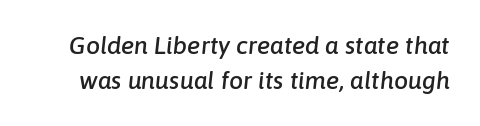
Q: Is the text italic (slanted)? A: Yes, it leans right by about 6 degrees.
Q: Is the text underlined? A: No.
Q: Is the spacing between letters normal or unusually wide? A: Normal.
Q: Is the spacing between lines tight, normal or loose? A: Normal.
